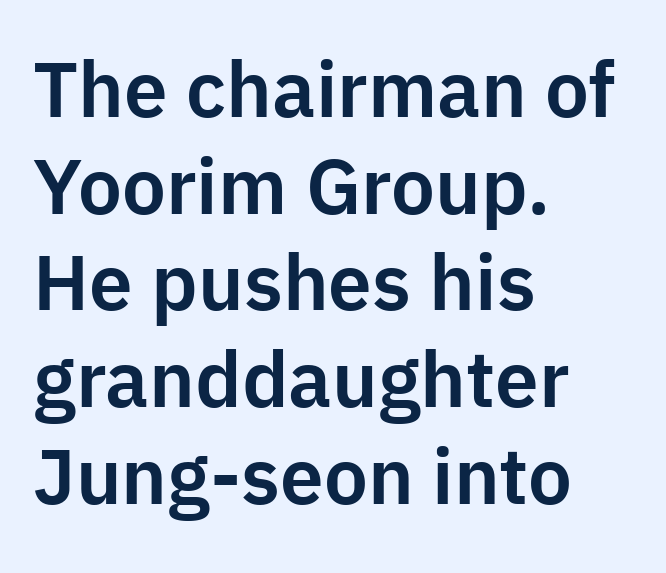
{"serif": "no", "italic": "no", "width": "normal", "stroke_contrast": "low", "x_height": "medium", "monospaced": "no", "underline": "no", "align": "left", "line_spacing_ratio": 1.24, "letter_spacing": "normal", "letter_spacing_em": 0.0, "glyph_px": 78}
